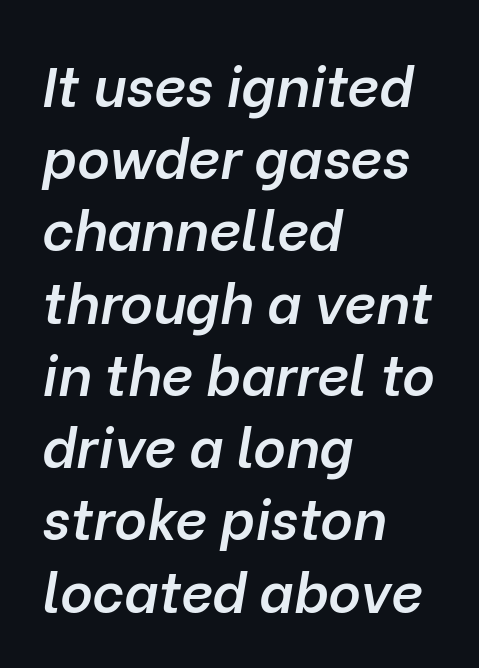
Think of a printed novel: that variable character pitch is what you see here. Line starts are locked; line ends wander. Italic? Definitely — the glyphs are oblique. Look at the tracking — it's just the regular setting, nothing added.
